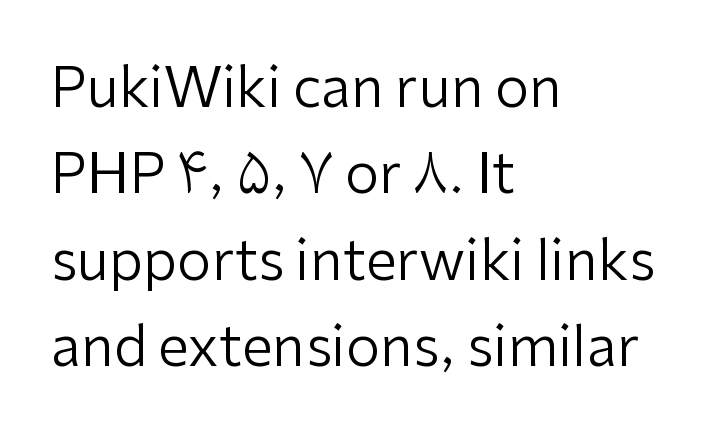
Each line starts at the same left margin while the right side varies. The glyphs are unaccompanied by any horizontal stroke below them. Rows of type keep a routine distance in the vertical direction. Serif or sans? Sans — the stroke terminals are bare.
